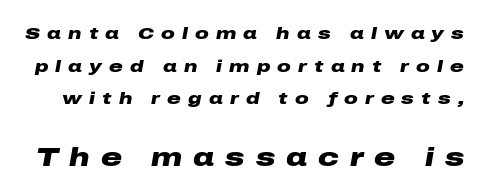
Q: Is the text bold? A: Yes.
Q: Is the text italic (slanted)? A: Yes, it leans right by about 10 degrees.
Q: Is the text underlined? A: No.
Q: Is the spacing between letters normal or unusually wide? A: Unusually wide.
Q: Is the spacing between lines tight, normal or loose? A: Loose.
Q: Which block of text is set in a larger size, the first (top) or the second (bottom)? A: The second (bottom) one.
